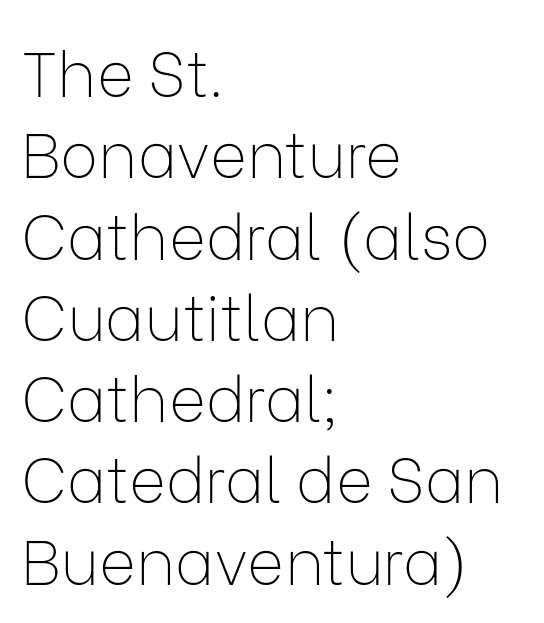
The image shows 63 px thin sans-serif type, upright; set left-aligned, normal line spacing (1.29x), normal letter spacing, not underlined; low stroke contrast and a medium x-height.
